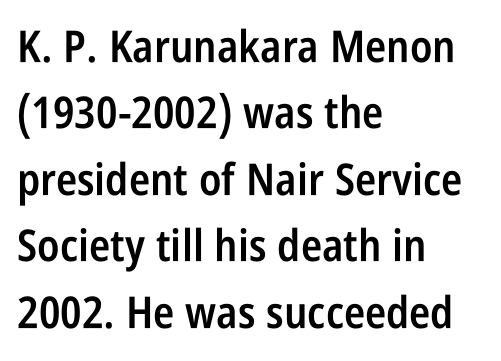
The words here are not underlined. This sample keeps an unexceptional amount of space between lines. Students, this is semibold: more ink than regular, less than bold. In terms of letterform style, serifs are entirely absent.
